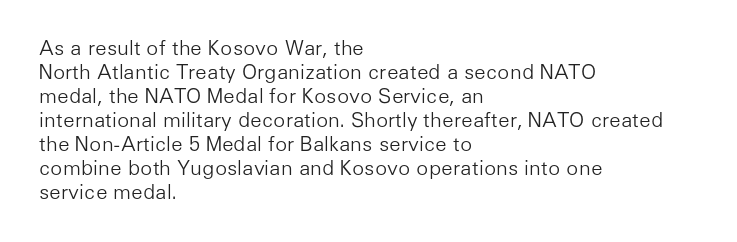
{"italic": "no", "bold": "no", "underline": "no", "align": "left", "line_spacing_ratio": 1.2, "letter_spacing": "normal", "letter_spacing_em": 0.0, "glyph_px": 20}
